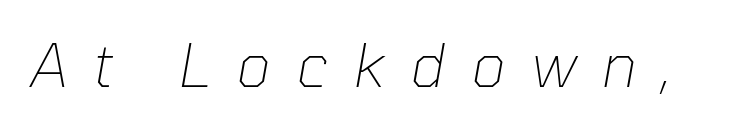
Every character sits at an angle, as italics do. Weight class: somewhere from thin through regular. Think of a printed novel: that variable character pitch is what you see here. The glyphs are unaccompanied by any horizontal stroke below them. The passage shown has open, widely tracked lettering throughout.
